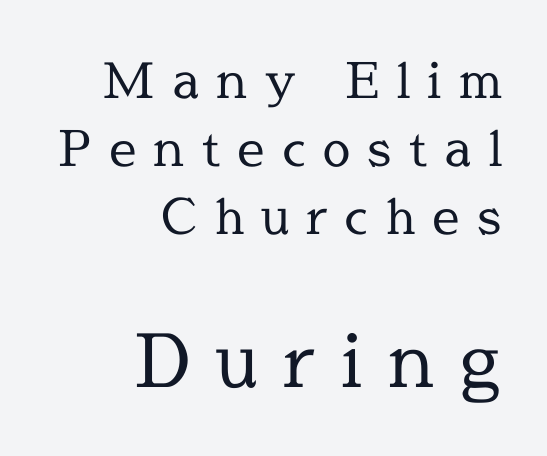
{"serif": "yes", "italic": "no", "bold": "no", "weight": "regular", "width": "normal", "x_height": "medium", "monospaced": "no", "underline": "no", "align": "right", "line_spacing": "normal", "line_spacing_ratio": 1.39, "letter_spacing": "wide", "letter_spacing_em": 0.35, "larger_block": "second", "size_ratio": 1.49, "glyph_px": 73}
